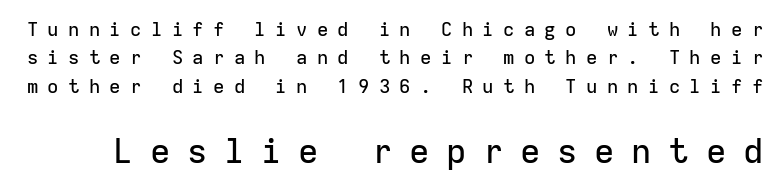
Q: Is the text italic (slanted)? A: No, it is upright.
Q: Is the typeface a serif or a sans-serif typeface? A: Sans-serif.
Q: Is the text underlined? A: No.
Q: Is the spacing between letters normal or unusually wide? A: Unusually wide.
Q: Is the spacing between lines tight, normal or loose? A: Normal.
Q: Which block of text is set in a larger size, the first (top) or the second (bottom)? A: The second (bottom) one.
Q: Width (condensed, normal, or wide)? A: Normal.
Q: Stroke contrast? A: Low.
Q: x-height? A: Medium.
Q: Monospaced? A: Yes.
